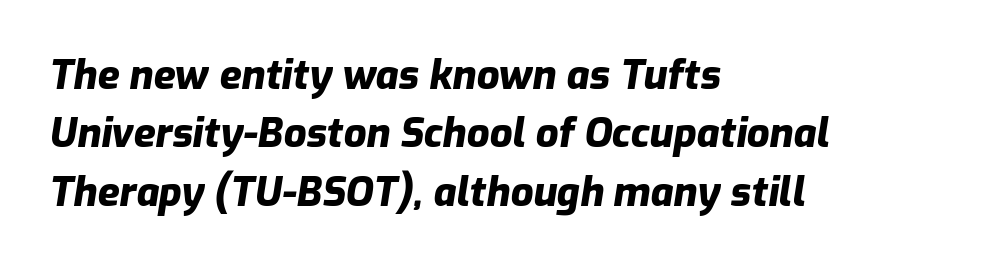
{"italic": "yes", "lean": "right", "slant_degrees": 9, "bold": "yes", "weight": "heavy", "width": "normal", "stroke_contrast": "low", "x_height": "medium", "monospaced": "no", "underline": "no", "align": "left", "line_spacing": "normal", "line_spacing_ratio": 1.46, "letter_spacing": "normal", "letter_spacing_em": 0.0, "glyph_px": 40}
